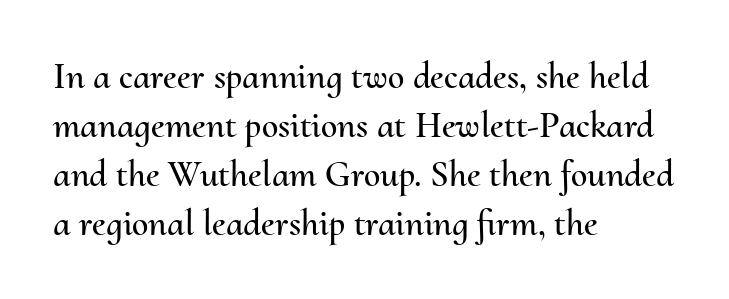
{"italic": "no", "width": "normal", "stroke_contrast": "medium", "x_height": "small", "monospaced": "no", "underline": "no", "align": "left", "line_spacing": "normal", "line_spacing_ratio": 1.32, "letter_spacing": "normal", "letter_spacing_em": 0.0, "glyph_px": 37}
